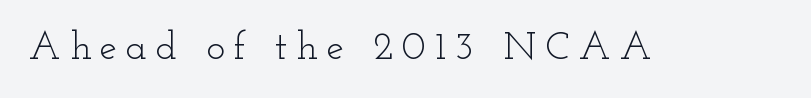
The image shows 39 px light, wide serif type, upright; set unusually wide letter spacing (+0.23 em), not underlined; low stroke contrast and a small x-height.
